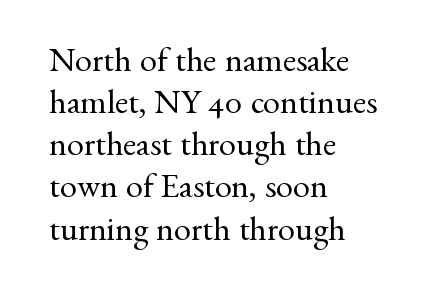
{"serif": "yes", "italic": "no", "bold": "no", "weight": "regular", "width": "normal", "stroke_contrast": "medium", "x_height": "small", "monospaced": "no", "underline": "no", "align": "left", "line_spacing_ratio": 1.24, "letter_spacing": "normal", "letter_spacing_em": 0.0, "glyph_px": 34}
